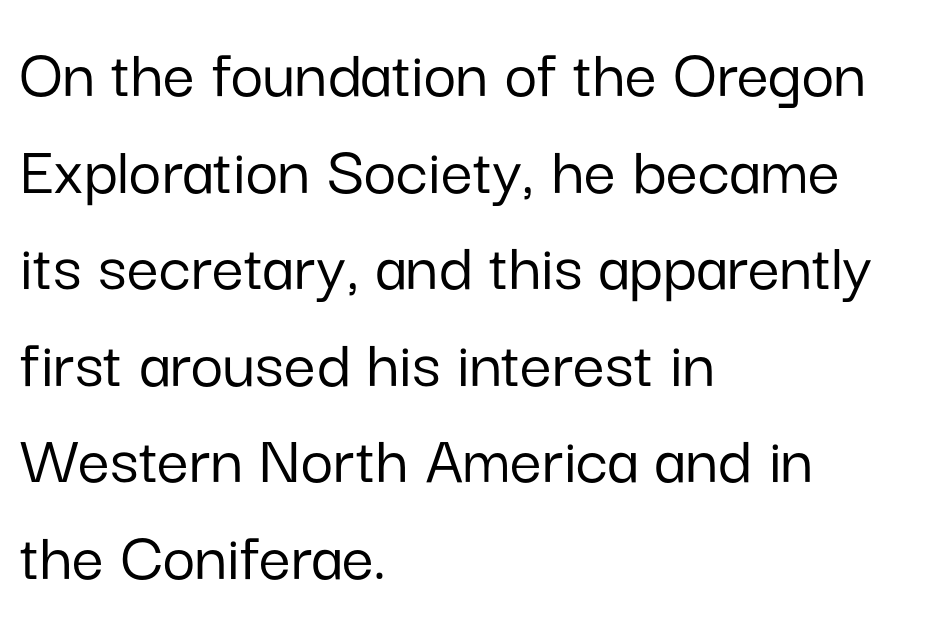
The image shows 71 px sans-serif type, upright; set left-aligned, normal line spacing (1.36x), normal letter spacing, not underlined; low stroke contrast and a medium x-height.
